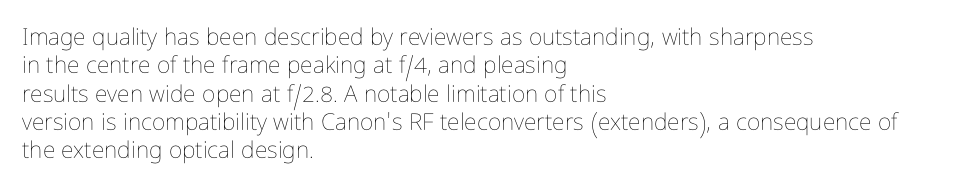
Nobody touched the tracking dial on this one. Visually the block forms a straight wall on the left and a jagged coastline on the right. Posture: upright roman. Beneath every word, the page is bare.
